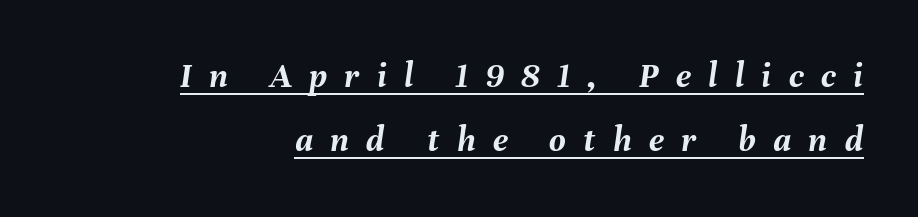
Q: Is the text bold? A: Yes.
Q: Is the text italic (slanted)? A: Yes, it leans right by about 8 degrees.
Q: Is the text underlined? A: Yes.
Q: How is the paragraph aligned? A: Right-aligned.
Q: Is the spacing between letters normal or unusually wide? A: Unusually wide.
Q: Width (condensed, normal, or wide)? A: Normal.
Q: Stroke contrast? A: Medium.
Q: x-height? A: Medium.
Q: Monospaced? A: No.
